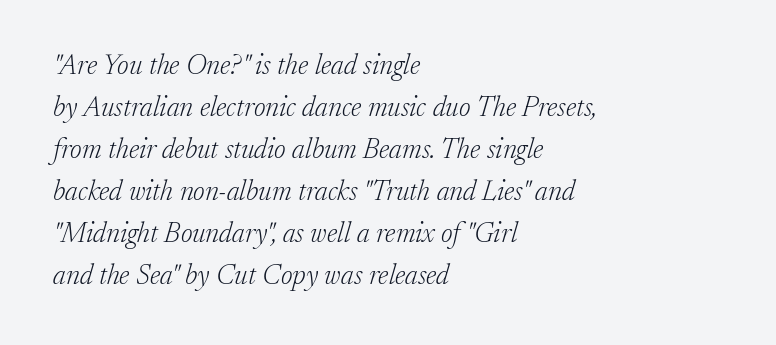
Only glyphs here, with clear space below each row. The face looks like a standard text weight, possibly lighter. Posture: slanted. This is serif lettering, the kind often seen in printed books. Proportional: the letters do not fall into vertical columns.
